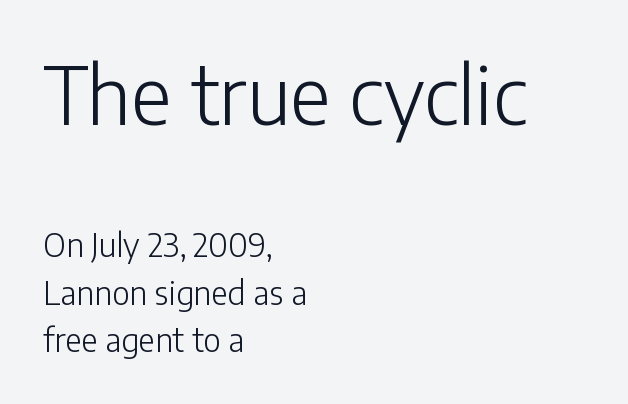
{"serif": "no", "italic": "no", "bold": "no", "weight": "light", "width": "normal", "stroke_contrast": "low", "x_height": "medium", "monospaced": "no", "underline": "no", "align": "left", "line_spacing": "normal", "line_spacing_ratio": 1.49, "letter_spacing": "normal", "letter_spacing_em": 0.0, "larger_block": "first", "size_ratio": 2.47, "glyph_px": 79}
